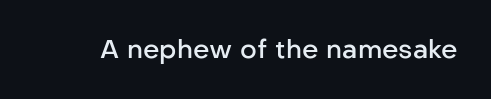
Q: Is the text bold? A: Semi-bold.
Q: Is the text italic (slanted)? A: No, it is upright.
Q: Is the text underlined? A: No.
Q: Is the spacing between letters normal or unusually wide? A: Normal.
